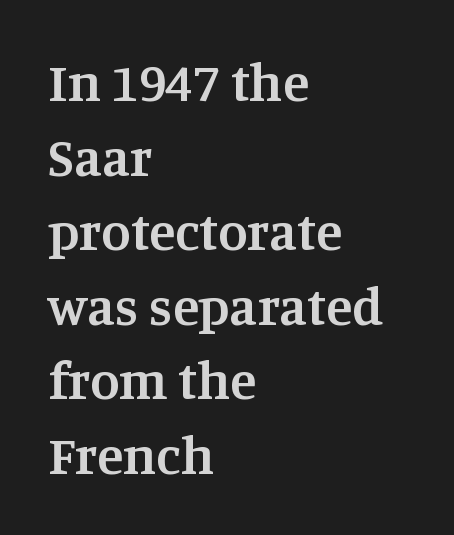
Q: Is the text bold? A: Semi-bold.
Q: Is the text italic (slanted)? A: No, it is upright.
Q: Is the typeface a serif or a sans-serif typeface? A: Serif.
Q: Is the text underlined? A: No.
Q: How is the paragraph aligned? A: Left-aligned.
Q: Is the spacing between letters normal or unusually wide? A: Normal.
Q: Is the spacing between lines tight, normal or loose? A: Normal.
Q: Width (condensed, normal, or wide)? A: Normal.
Q: Stroke contrast? A: Medium.
Q: x-height? A: Large.
Q: Monospaced? A: No.
